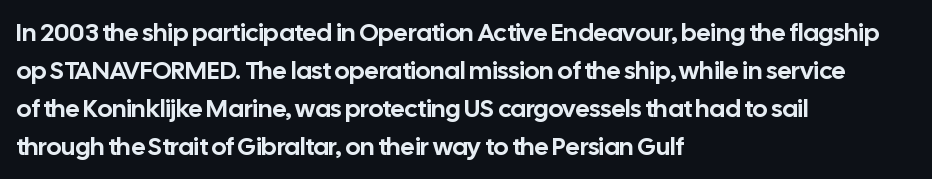
Plain, unruled lines of type. Each word holds together tightly as a unit, with standard inter-letter gaps. Every row of glyphs begins at an identical x-position on the left. Leading matches the norm, producing a regular column.
